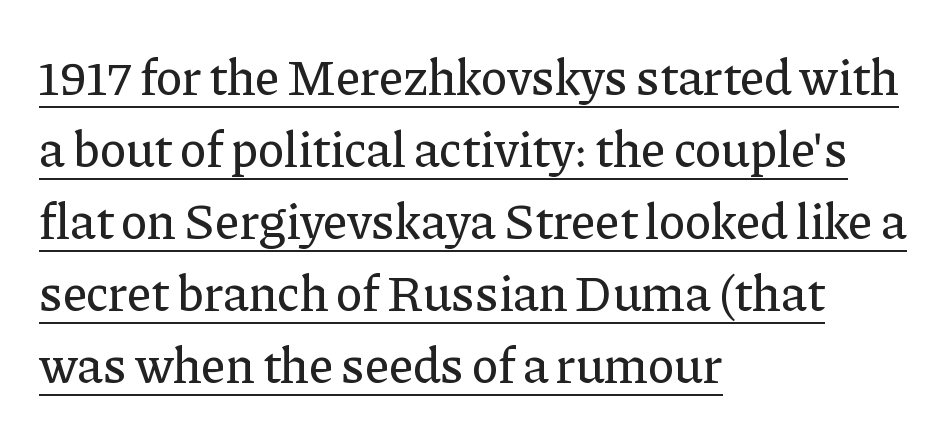
A typesetter would call this proportional, since set widths differ per character. The rendering uses the underline text-decoration. The rendering shows small feet on the letterforms — a serif design. What's the leading like? Ordinary, nothing unusual. Reading down the block, your eye returns to a fixed left position each line.
